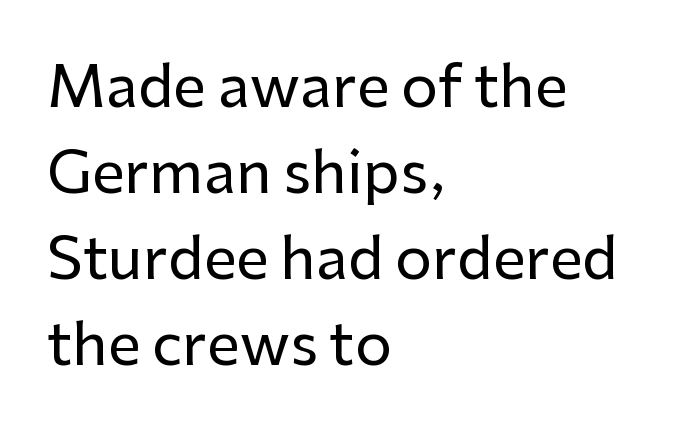
The image shows 58 px sans-serif type, upright; set left-aligned, normal line spacing (1.48x), normal letter spacing, not underlined; low stroke contrast and a medium x-height.
